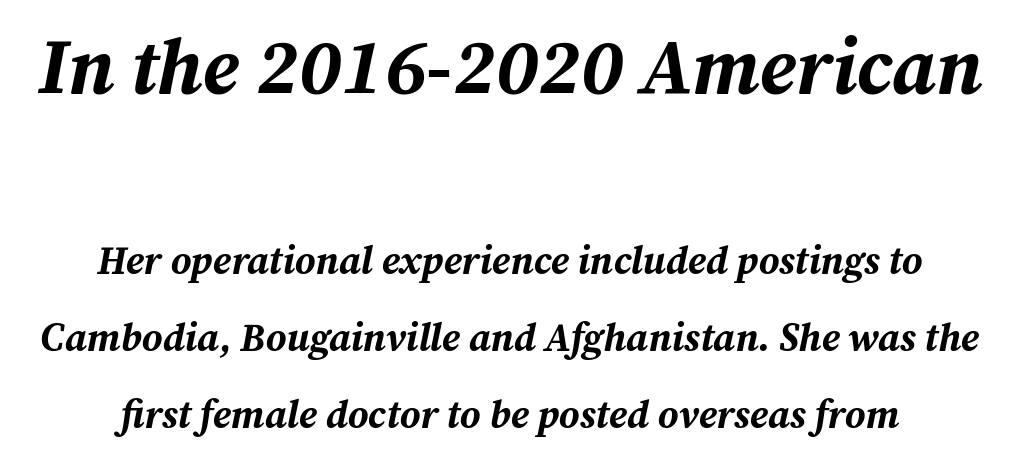
The axis of the letterforms is tilted away from vertical. Any mark beneath the type? The region is blank. Type size steps down from the first block to the second. Widely set lines give the paragraph a tall, airy silhouette. Do the characters align in a grid? No, the font is proportional.
